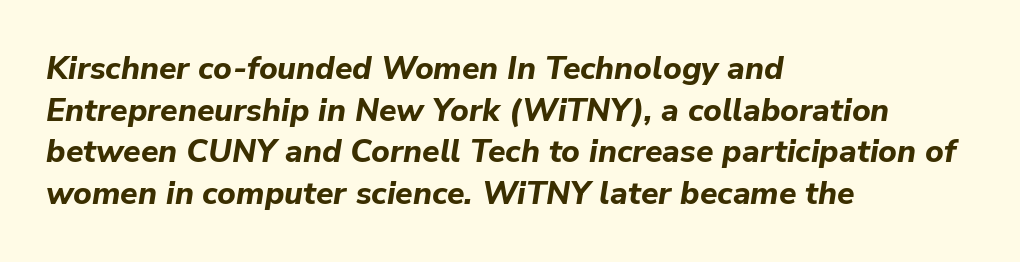
{"italic": "yes", "lean": "right", "slant_degrees": 9, "bold": "yes", "weight": "bold", "width": "normal", "stroke_contrast": "low", "x_height": "medium", "monospaced": "no", "underline": "no", "align": "left", "line_spacing": "normal", "line_spacing_ratio": 1.3, "letter_spacing": "normal", "letter_spacing_em": 0.0, "glyph_px": 32}
